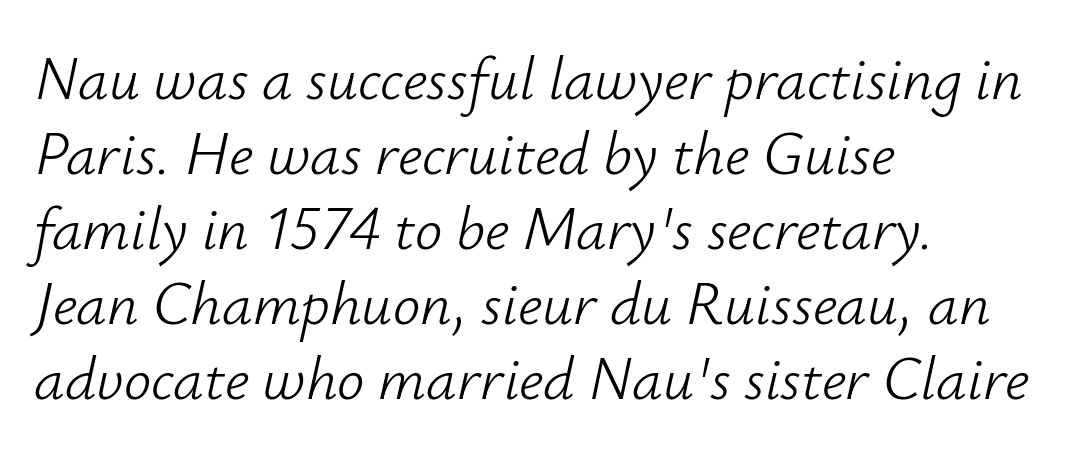
Is this a fixed-width face? No — the glyphs have proportional, varying widths. Teacher's note: observe the even left margin — that is flush-left alignment. This sample uses an oblique cut, with every glyph tilted off the vertical. Glyph-to-glyph distance matches everyday printed text.
